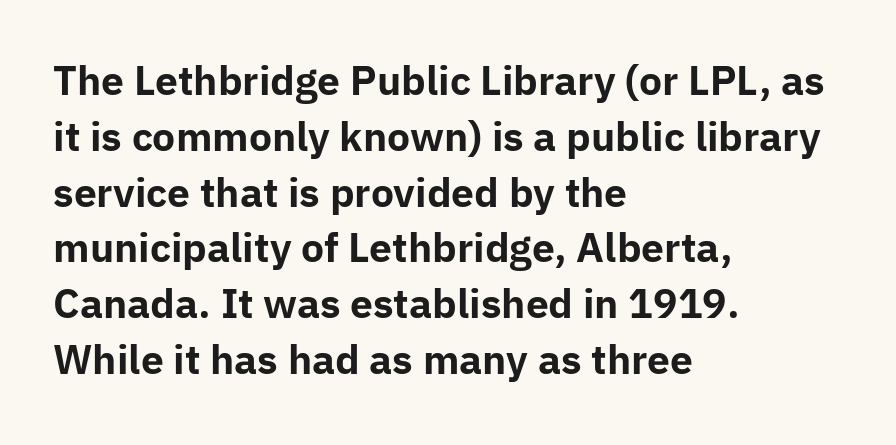
Upright lettering throughout. Reading down the block, your eye returns to a fixed left position each line. Compared with typical paragraphs, the rows here are spaced about the same. You could call the tracking neutral — neither tight nor loose. Has an underline been added? It has not.
